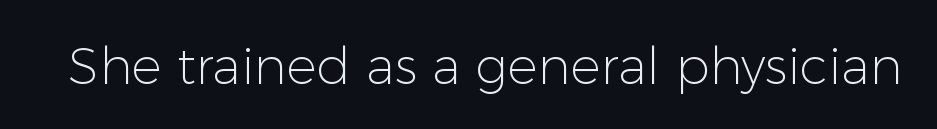
Q: Is the text bold? A: No.
Q: Is the text italic (slanted)? A: No, it is upright.
Q: Is the typeface a serif or a sans-serif typeface? A: Sans-serif.
Q: Is the text underlined? A: No.
Q: Is the spacing between letters normal or unusually wide? A: Normal.
Q: Width (condensed, normal, or wide)? A: Normal.
Q: Stroke contrast? A: Low.
Q: x-height? A: Medium.
Q: Monospaced? A: No.
